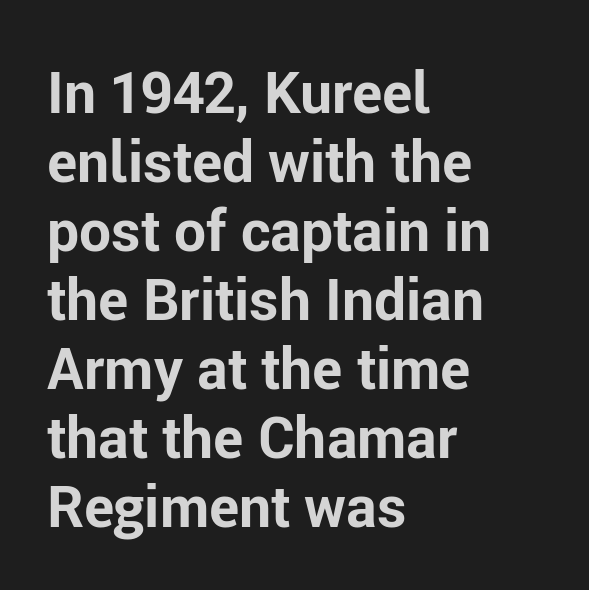
Q: Is the text bold? A: Yes.
Q: Is the text italic (slanted)? A: No, it is upright.
Q: Is the typeface a serif or a sans-serif typeface? A: Sans-serif.
Q: Is the text underlined? A: No.
Q: How is the paragraph aligned? A: Left-aligned.
Q: Is the spacing between letters normal or unusually wide? A: Normal.
Q: Width (condensed, normal, or wide)? A: Normal.
Q: Stroke contrast? A: Low.
Q: x-height? A: Medium.
Q: Monospaced? A: No.
